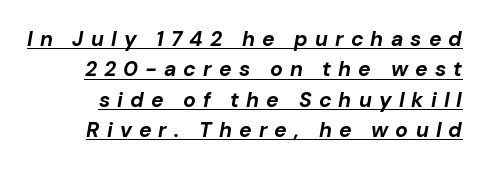
The image shows 21 px bold type, italic (leaning right); set normal line spacing (1.45x), unusually wide letter spacing (+0.34 em), underlined.
